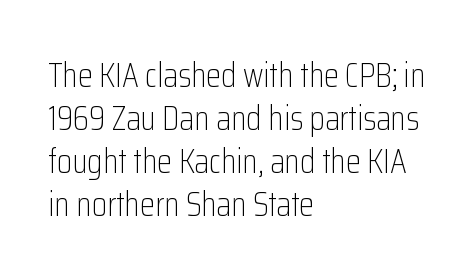
Q: Is the text bold? A: No.
Q: Is the text italic (slanted)? A: No, it is upright.
Q: Is the typeface a serif or a sans-serif typeface? A: Sans-serif.
Q: Is the text underlined? A: No.
Q: How is the paragraph aligned? A: Left-aligned.
Q: Is the spacing between letters normal or unusually wide? A: Normal.
Q: Is the spacing between lines tight, normal or loose? A: Normal.
Q: Width (condensed, normal, or wide)? A: Condensed.
Q: Stroke contrast? A: Low.
Q: x-height? A: Medium.
Q: Monospaced? A: No.
